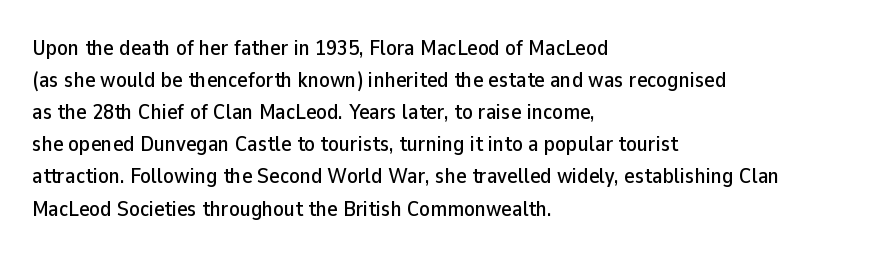
The image shows 22 px text type, upright; set left-aligned, normal line spacing (1.46x), normal letter spacing, not underlined.
